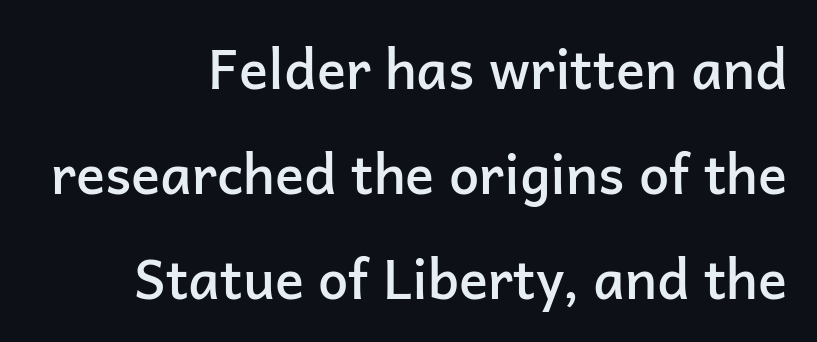
Caption: semibold face, moderately heavy strokes. Varying glyph widths throughout — classic text-font behaviour. You can tell it's not italic because the verticals are truly vertical. The lines are quadded right. This block would shrink considerably if given ordinary leading; it's expanded now.
